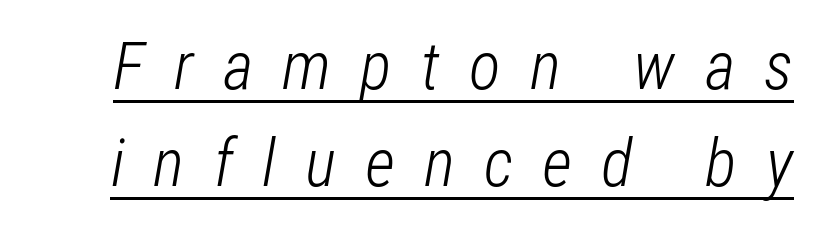
Q: Is the text bold? A: No.
Q: Is the text italic (slanted)? A: Yes, it leans right by about 12 degrees.
Q: Is the text underlined? A: Yes.
Q: Is the spacing between letters normal or unusually wide? A: Unusually wide.
Q: Is the spacing between lines tight, normal or loose? A: Normal.
Q: Width (condensed, normal, or wide)? A: Condensed.
Q: Stroke contrast? A: Low.
Q: x-height? A: Medium.
Q: Monospaced? A: No.
